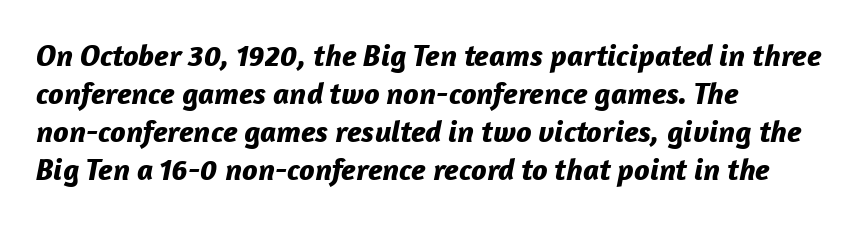
{"italic": "yes", "lean": "right", "slant_degrees": 12, "bold": "yes", "weight": "bold", "width": "normal", "stroke_contrast": "low", "x_height": "medium", "monospaced": "no", "underline": "no", "align": "left", "line_spacing_ratio": 1.23, "letter_spacing": "normal", "letter_spacing_em": 0.0, "glyph_px": 31}
